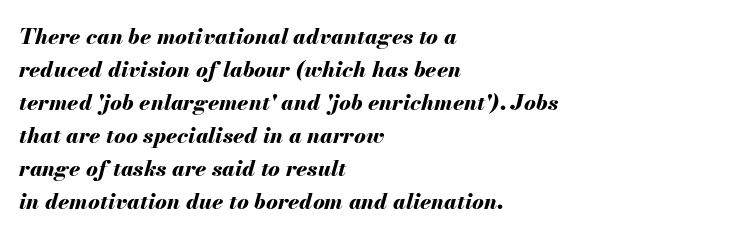
{"italic": "yes", "lean": "right", "slant_degrees": 13, "bold": "yes", "underline": "no", "align": "left", "line_spacing": "normal", "line_spacing_ratio": 1.5, "letter_spacing": "normal", "letter_spacing_em": 0.0, "glyph_px": 22}
